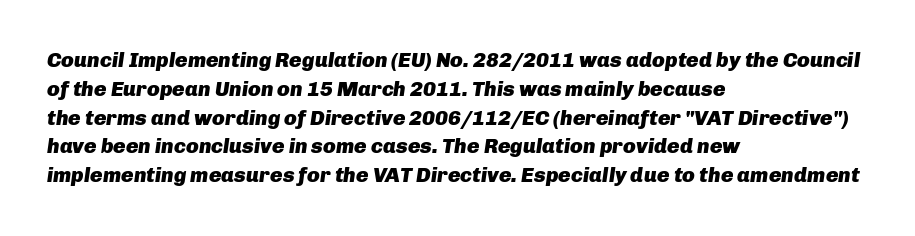
The image shows 21 px bold type, italic (leaning right); set left-aligned, normal line spacing (1.37x), normal letter spacing, not underlined.
